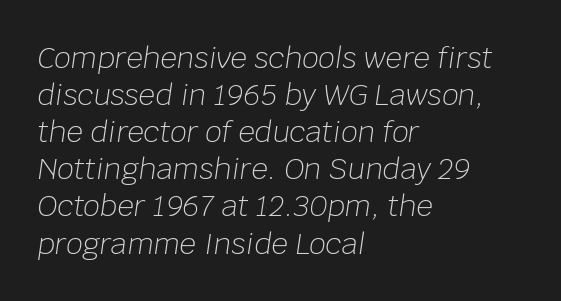
Heaviness? Minimal to ordinary, like unemphasized prose. Normally led — the rows are evenly, conventionally spaced. In CSS terms this would be text-align: left. Letters rest on an invisible, unmarked baseline. What stands out about the letter spacing? Nothing — it is the standard amount. Character widths vary here, with narrow letters taking less room than wide ones.
